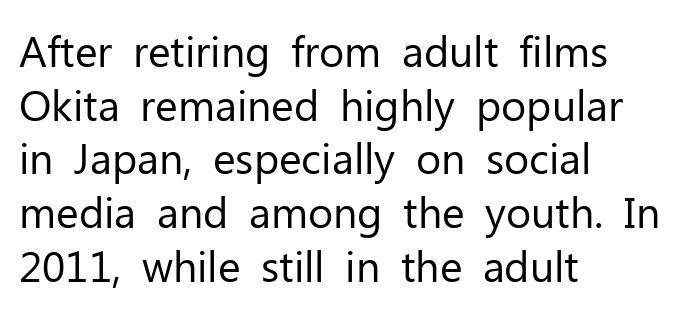
{"serif": "no", "italic": "no", "bold": "no", "weight": "regular", "width": "normal", "stroke_contrast": "low", "x_height": "medium", "monospaced": "no", "underline": "no", "align": "left", "line_spacing": "normal", "line_spacing_ratio": 1.25, "letter_spacing": "normal", "letter_spacing_em": 0.0, "glyph_px": 43}
